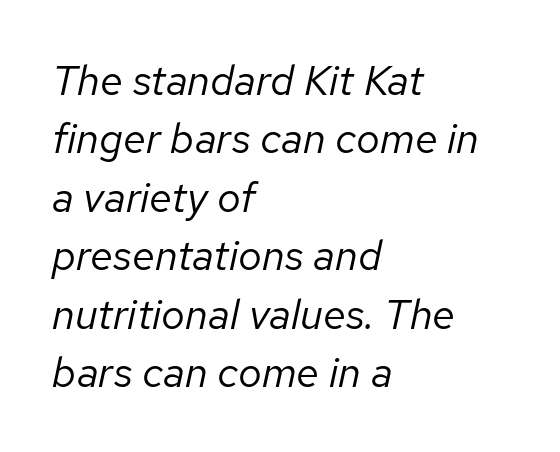
Q: Is the text bold? A: No.
Q: Is the text italic (slanted)? A: Yes, it leans right by about 12 degrees.
Q: Is the text underlined? A: No.
Q: How is the paragraph aligned? A: Left-aligned.
Q: Is the spacing between letters normal or unusually wide? A: Normal.
Q: Is the spacing between lines tight, normal or loose? A: Normal.
Q: Width (condensed, normal, or wide)? A: Normal.
Q: Stroke contrast? A: Low.
Q: x-height? A: Medium.
Q: Monospaced? A: No.
